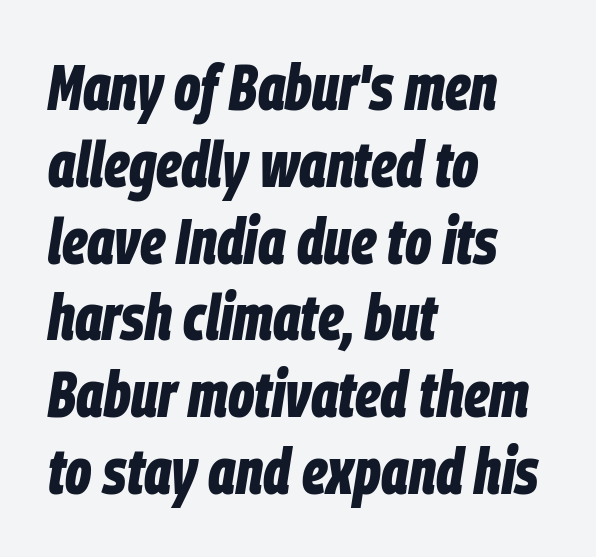
The image shows 64 px bold, condensed type, italic (leaning right); set left-aligned, line spacing 1.2x, normal letter spacing, not underlined; low stroke contrast and a large x-height.
